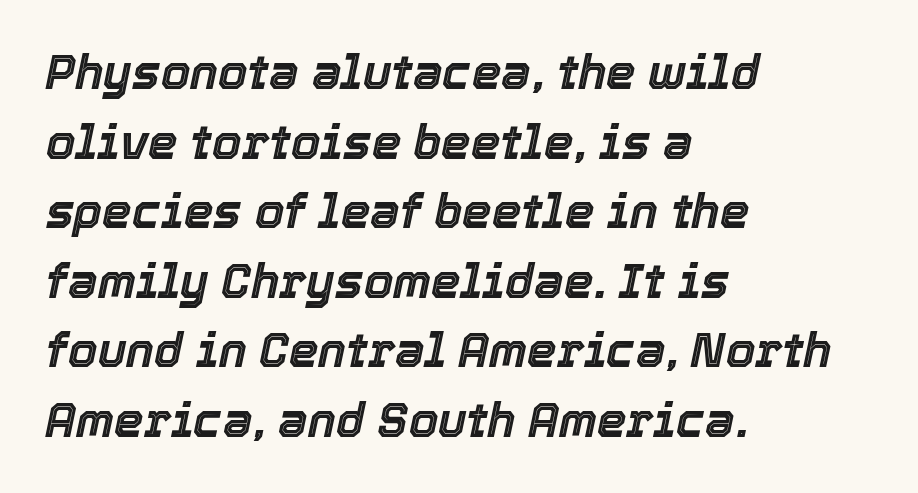
Bare-footed words on every line. If you measured baseline to baseline, you'd find a middling distance. These lines are set flush left with a ragged right edge. Each letter keeps its own natural width here, so spacing adapts to shape.
